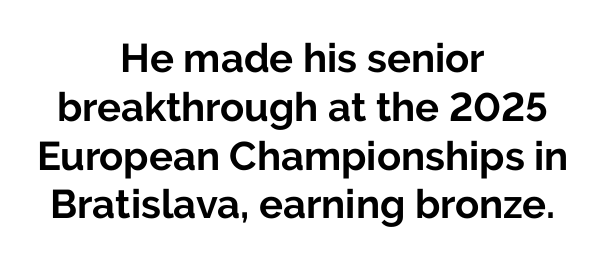
Q: Is the text bold? A: Yes.
Q: Is the text italic (slanted)? A: No, it is upright.
Q: Is the typeface a serif or a sans-serif typeface? A: Sans-serif.
Q: Is the text underlined? A: No.
Q: How is the paragraph aligned? A: Centered.
Q: Is the spacing between letters normal or unusually wide? A: Normal.
Q: Width (condensed, normal, or wide)? A: Normal.
Q: Stroke contrast? A: Low.
Q: x-height? A: Medium.
Q: Monospaced? A: No.
